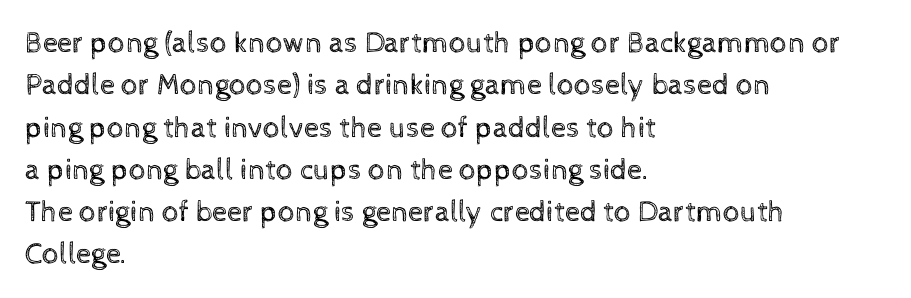
The image shows 30 px regular-weight type, upright; set left-aligned, normal line spacing (1.41x), normal letter spacing, not underlined; a medium x-height.
